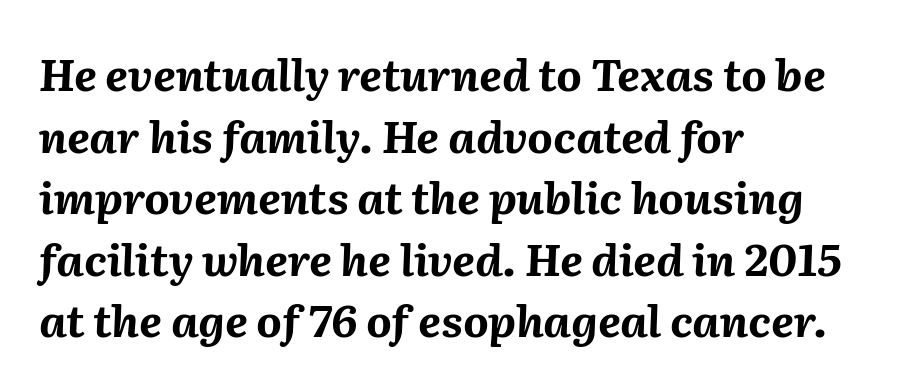
The image shows 44 px bold type, italic (leaning right); set left-aligned, normal line spacing (1.4x), normal letter spacing, not underlined; medium stroke contrast and a medium x-height.
